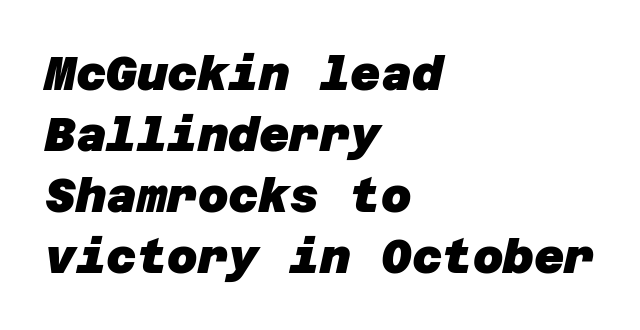
{"serif": "no", "bold": "yes", "weight": "heavy", "width": "normal", "stroke_contrast": "low", "x_height": "large", "underline": "no", "align": "left", "line_spacing": "normal", "line_spacing_ratio": 1.3, "letter_spacing": "normal", "letter_spacing_em": 0.0, "glyph_px": 47}
